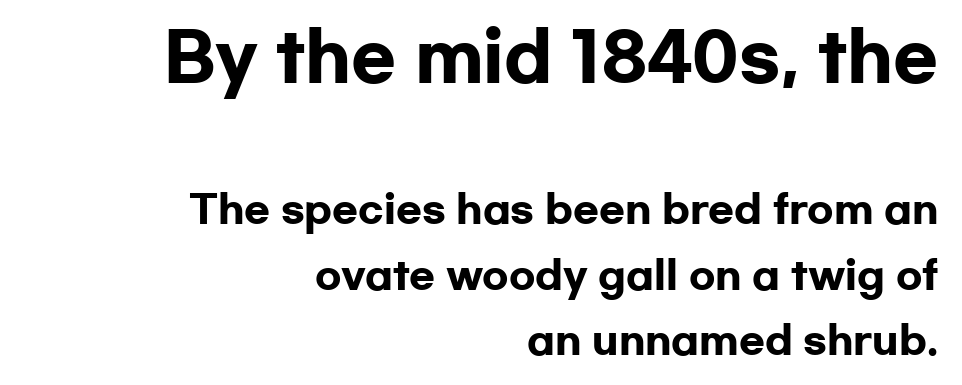
The image shows 66 px heavy, wide sans-serif type, upright; set right-aligned, line spacing 1.72x, normal letter spacing, not underlined; the first (top) block is 1.74x larger; low stroke contrast and a medium x-height.
